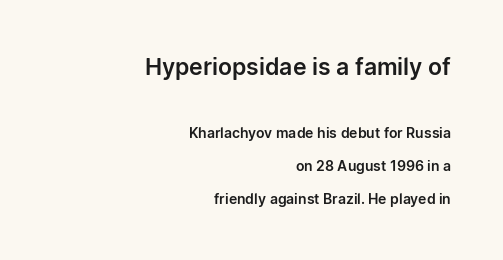
{"italic": "no", "underline": "no", "align": "right", "line_spacing": "loose", "line_spacing_ratio": 2.34, "letter_spacing": "normal", "letter_spacing_em": 0.0, "larger_block": "first", "size_ratio": 1.64, "glyph_px": 23}
